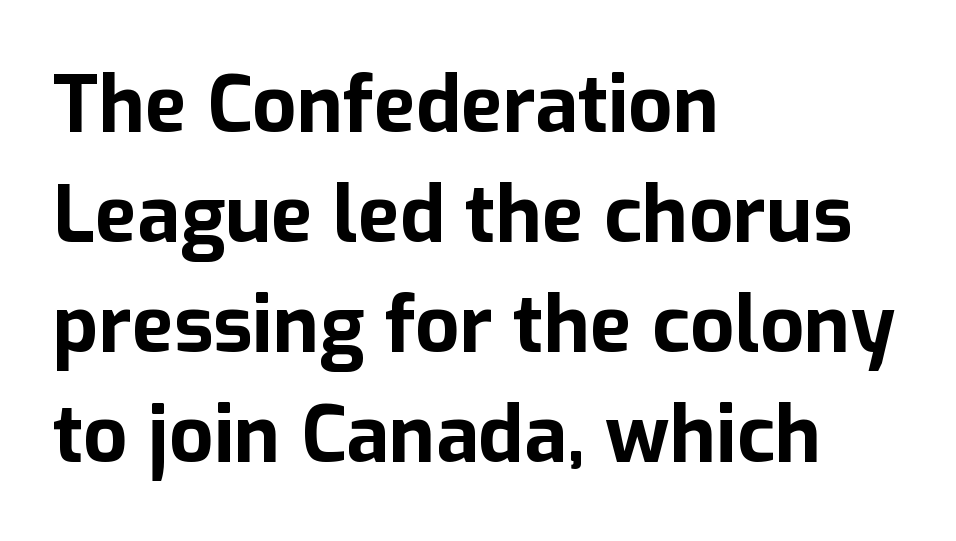
Q: Is the text bold? A: Yes.
Q: Is the text italic (slanted)? A: No, it is upright.
Q: Is the typeface a serif or a sans-serif typeface? A: Sans-serif.
Q: Is the text underlined? A: No.
Q: How is the paragraph aligned? A: Left-aligned.
Q: Is the spacing between letters normal or unusually wide? A: Normal.
Q: Is the spacing between lines tight, normal or loose? A: Normal.
Q: Width (condensed, normal, or wide)? A: Normal.
Q: Stroke contrast? A: Low.
Q: x-height? A: Medium.
Q: Monospaced? A: No.
